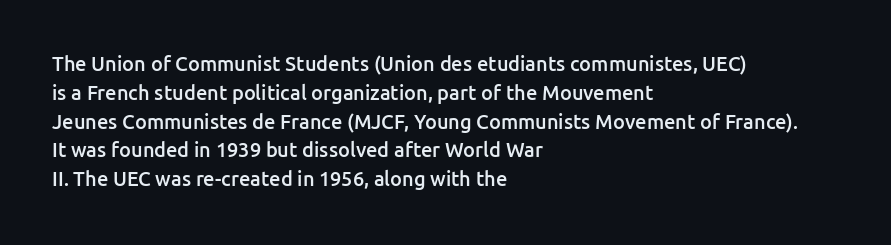
The image shows 20 px text type, upright; set left-aligned, normal line spacing (1.44x), normal letter spacing, not underlined.
